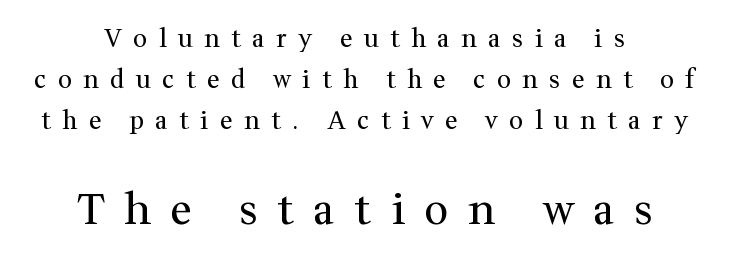
{"serif": "yes", "italic": "no", "bold": "no", "weight": "regular", "width": "normal", "stroke_contrast": "medium", "x_height": "medium", "monospaced": "no", "underline": "no", "align": "center", "line_spacing": "normal", "line_spacing_ratio": 1.64, "letter_spacing": "wide", "letter_spacing_em": 0.45, "larger_block": "second", "size_ratio": 1.72, "glyph_px": 43}
